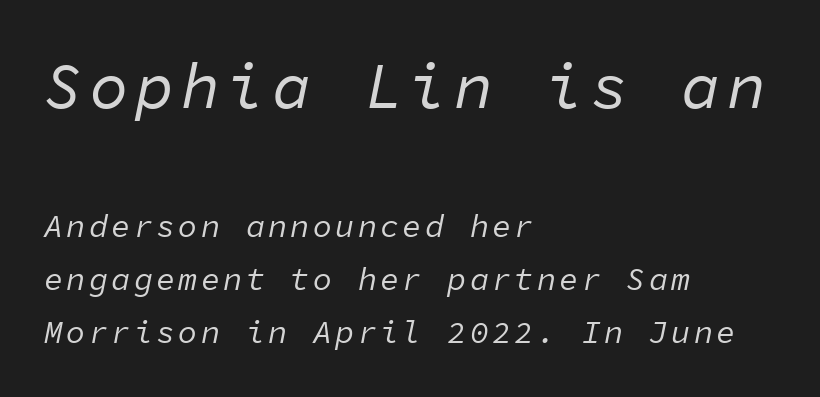
The image shows 65 px regular-weight type, italic (leaning right), monospaced; set left-aligned, normal line spacing (1.67x), not underlined; the first (top) block is 2.03x larger; low stroke contrast and a medium x-height.
